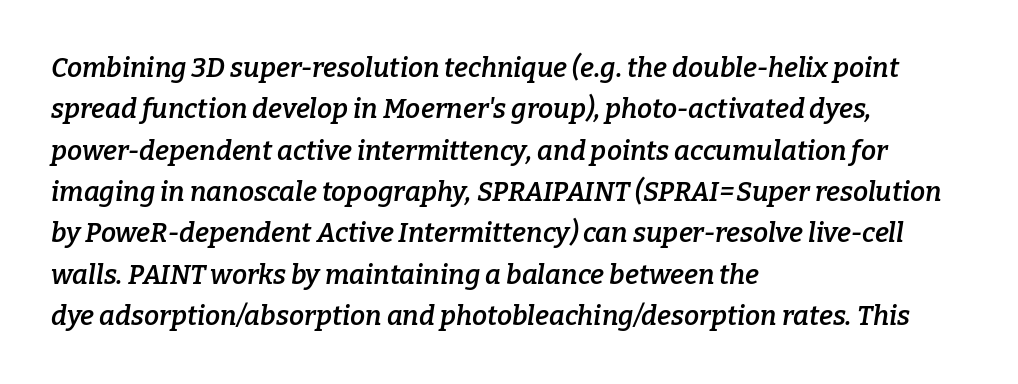
A bit beefed up — I'd call it semibold rather than bold. Nobody touched the tracking dial on this one. The lettering tilts uniformly, giving the passage an italic look. In CSS terms this would be text-align: left. A normal amount of white space separates one row of letters from the next. Rule under the text: the space is simply empty.
